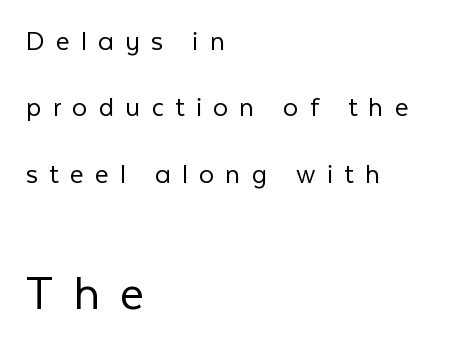
{"serif": "no", "italic": "no", "bold": "no", "weight": "light", "width": "normal", "stroke_contrast": "low", "x_height": "medium", "monospaced": "no", "underline": "no", "align": "left", "line_spacing": "loose", "line_spacing_ratio": 2.21, "letter_spacing": "wide", "letter_spacing_em": 0.37, "larger_block": "second", "size_ratio": 1.77, "glyph_px": 53}
